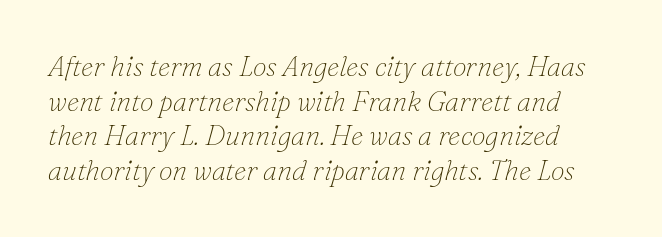
Q: Is the text bold? A: No.
Q: Is the text italic (slanted)? A: Yes, it leans right by about 16 degrees.
Q: Is the typeface a serif or a sans-serif typeface? A: Serif.
Q: Is the text underlined? A: No.
Q: Is the spacing between letters normal or unusually wide? A: Normal.
Q: Width (condensed, normal, or wide)? A: Normal.
Q: Stroke contrast? A: Low.
Q: x-height? A: Small.
Q: Monospaced? A: No.
